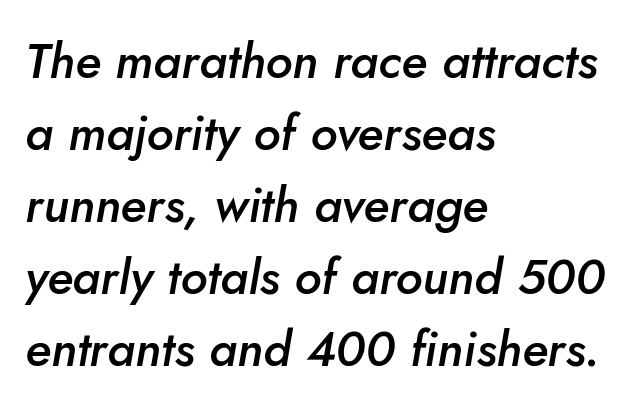
{"italic": "yes", "lean": "right", "slant_degrees": 5, "bold": "semi", "weight": "semibold", "width": "normal", "stroke_contrast": "low", "x_height": "small", "monospaced": "no", "underline": "no", "align": "left", "line_spacing": "normal", "line_spacing_ratio": 1.47, "letter_spacing": "normal", "letter_spacing_em": 0.0, "glyph_px": 49}
